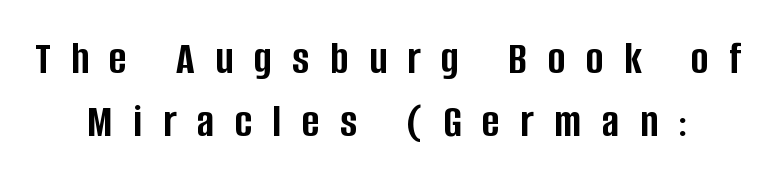
Proportional: the letters do not fall into vertical columns. Type without underlining. Glyph-to-glyph distance is far greater than everyday printed text. I'd describe the lettering as bold — thick and assertive. The letters stand upright; this is a roman face.
